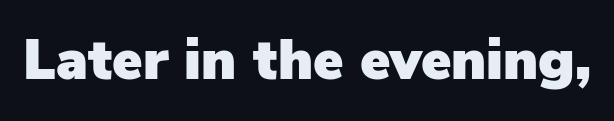
{"serif": "no", "italic": "no", "width": "normal", "stroke_contrast": "low", "x_height": "medium", "monospaced": "no", "underline": "no", "letter_spacing": "normal", "letter_spacing_em": 0.0, "glyph_px": 57}
